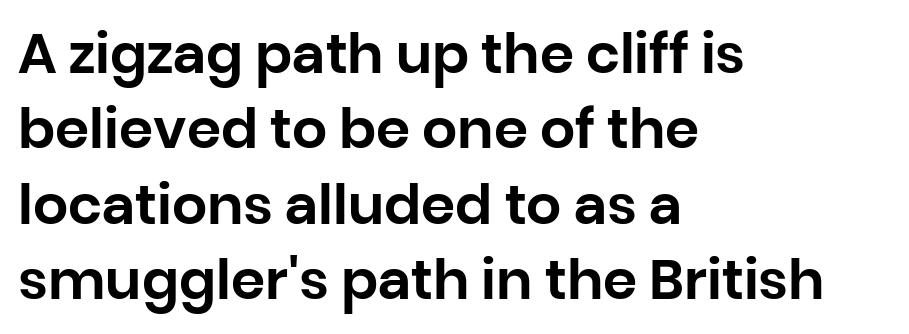
The image shows 55 px sans-serif type, upright; set left-aligned, normal line spacing (1.37x), normal letter spacing, not underlined; low stroke contrast and a large x-height.
